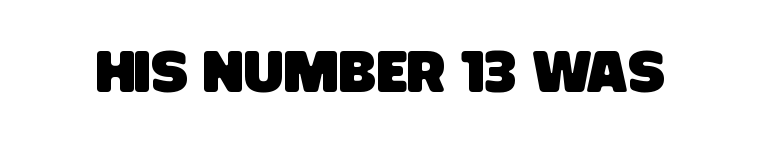
Q: Is the typeface a serif or a sans-serif typeface? A: Sans-serif.
Q: Is the text underlined? A: No.
Q: Is the spacing between letters normal or unusually wide? A: Normal.
Q: Width (condensed, normal, or wide)? A: Condensed.
Q: Stroke contrast? A: Low.
Q: x-height? A: Large.
Q: Monospaced? A: No.
